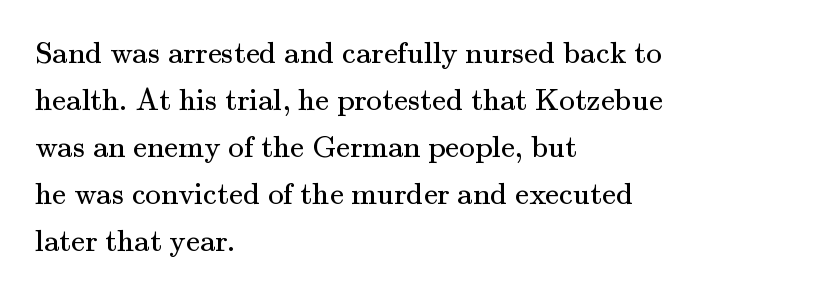
Q: Is the text bold? A: No.
Q: Is the text italic (slanted)? A: No, it is upright.
Q: Is the typeface a serif or a sans-serif typeface? A: Serif.
Q: Is the text underlined? A: No.
Q: How is the paragraph aligned? A: Left-aligned.
Q: Is the spacing between letters normal or unusually wide? A: Normal.
Q: Is the spacing between lines tight, normal or loose? A: Normal.
Q: Width (condensed, normal, or wide)? A: Normal.
Q: Stroke contrast? A: Medium.
Q: x-height? A: Small.
Q: Monospaced? A: No.
